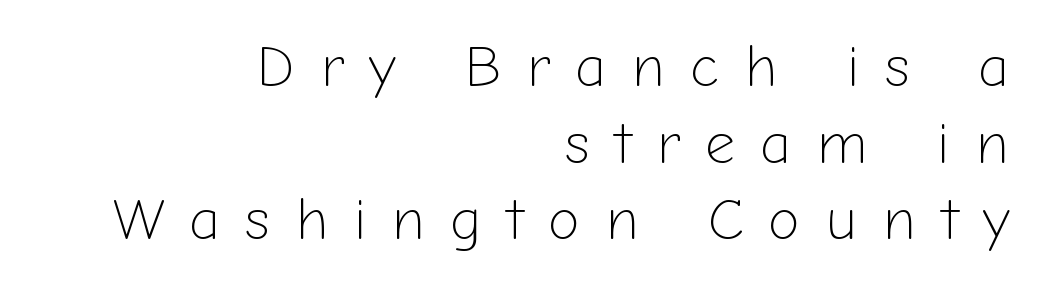
{"serif": "no", "italic": "no", "bold": "no", "weight": "light", "width": "normal", "stroke_contrast": "low", "x_height": "medium", "monospaced": "no", "underline": "no", "align": "right", "line_spacing": "normal", "line_spacing_ratio": 1.3, "letter_spacing": "wide", "letter_spacing_em": 0.42, "glyph_px": 59}
